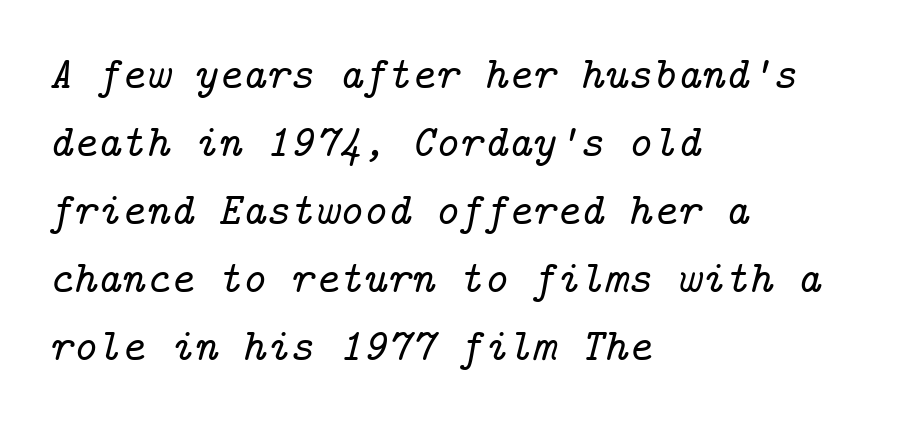
Q: Is the text italic (slanted)? A: Yes, it leans right by about 14 degrees.
Q: Is the typeface a serif or a sans-serif typeface? A: Serif.
Q: Is the text underlined? A: No.
Q: How is the paragraph aligned? A: Left-aligned.
Q: Is the spacing between letters normal or unusually wide? A: Normal.
Q: Is the spacing between lines tight, normal or loose? A: Normal.
Q: Width (condensed, normal, or wide)? A: Normal.
Q: Stroke contrast? A: Low.
Q: x-height? A: Medium.
